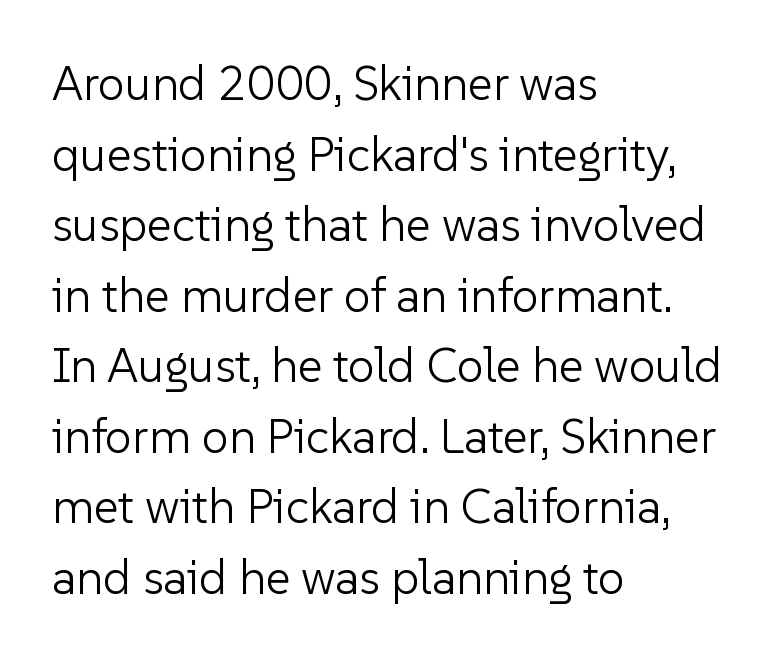
{"serif": "no", "italic": "no", "bold": "no", "weight": "light", "width": "normal", "stroke_contrast": "low", "x_height": "medium", "monospaced": "no", "underline": "no", "align": "left", "line_spacing": "normal", "line_spacing_ratio": 1.47, "letter_spacing": "normal", "letter_spacing_em": 0.0, "glyph_px": 48}
